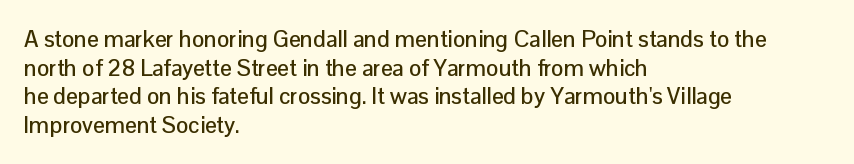
{"italic": "no", "underline": "no", "align": "left", "line_spacing_ratio": 1.24, "letter_spacing": "normal", "letter_spacing_em": 0.0, "glyph_px": 23}
